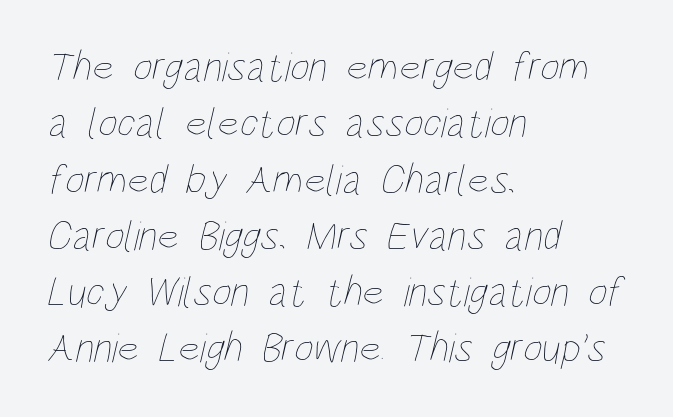
The passage shown is typed in a proportional face where columns would drift. Default kerning and tracking; the words read as compact shapes. This reads as an unemphasized weight, regular at the heaviest. Does the leading feel generous? No, just average. Has an underline been added? It has not.
